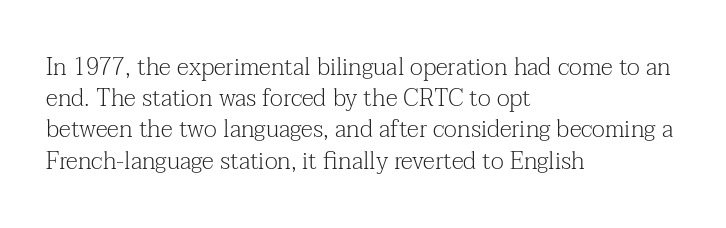
The image shows 24 px text type, upright; set left-aligned, normal line spacing (1.3x), normal letter spacing, not underlined.
